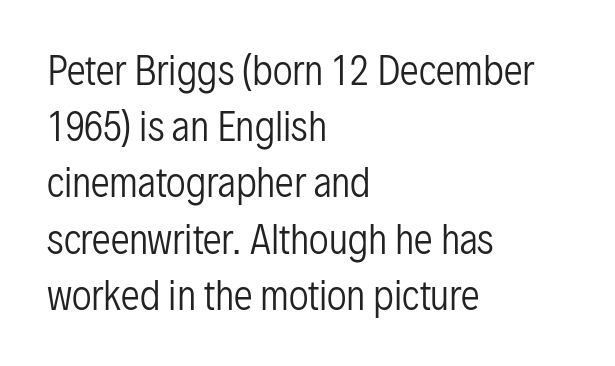
You could not count columns in this text — the font is proportionally spaced. Tracking value appears to be zero — textbook default spacing. Style check: upright. No heavy texture on the line: the type isn't bold. Summary of vertical rhythm: regular, with standard interline spacing. Anything drawn beneath the words? Only blank space.
